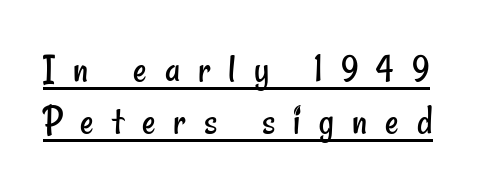
The image shows 42 px regular-weight, condensed sans-serif type; set line spacing 1.24x, unusually wide letter spacing (+0.43 em), underlined; low stroke contrast and a small x-height.
